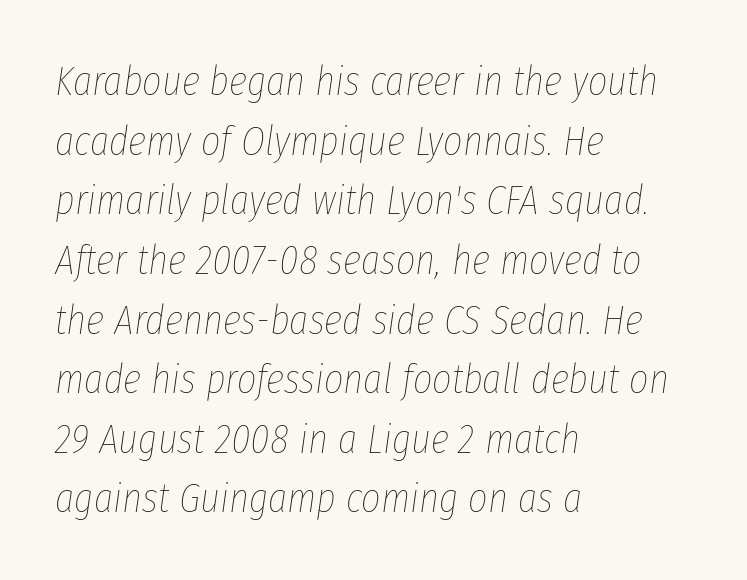
The image shows 42 px thin, condensed type, italic (leaning right); set left-aligned, normal line spacing (1.42x), normal letter spacing, not underlined; low stroke contrast and a medium x-height.
